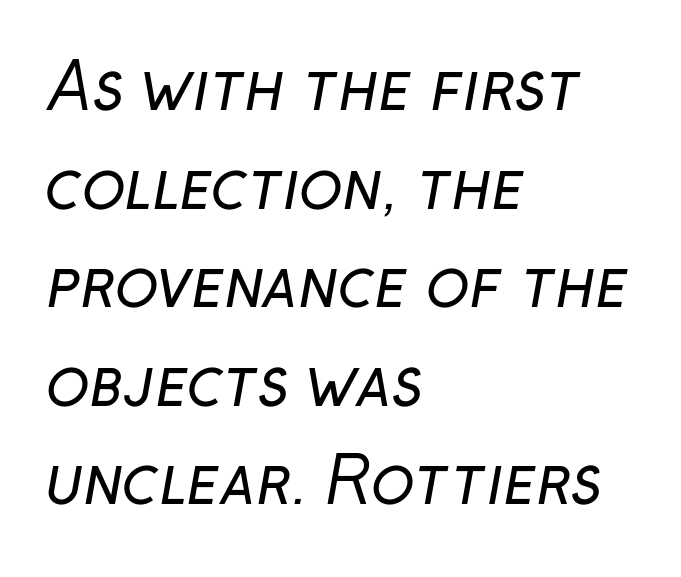
The string is rendered with underlining switched off. Characters follow at the spacing the type designer built in. Character widths vary here, with narrow letters taking less room than wide ones. Rows of type keep a routine distance in the vertical direction. These lines are composed in type without serifs. Notice how the passage keeps a crisp vertical edge on the left only.
